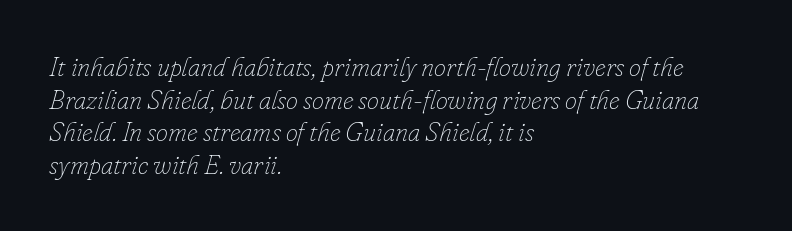
{"italic": "yes", "lean": "right", "slant_degrees": 16, "bold": "no", "underline": "no", "align": "left", "line_spacing_ratio": 1.21, "letter_spacing": "normal", "letter_spacing_em": 0.0, "glyph_px": 27}
